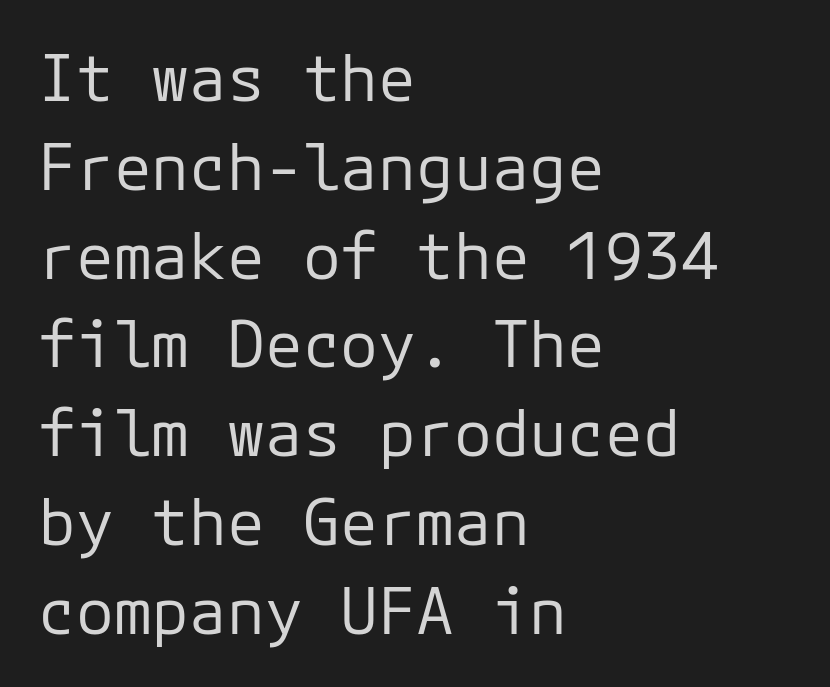
{"serif": "no", "italic": "no", "bold": "no", "weight": "regular", "width": "normal", "stroke_contrast": "low", "x_height": "medium", "monospaced": "yes", "underline": "no", "align": "left", "line_spacing": "normal", "line_spacing_ratio": 1.41, "letter_spacing": "normal", "letter_spacing_em": 0.0, "glyph_px": 63}
